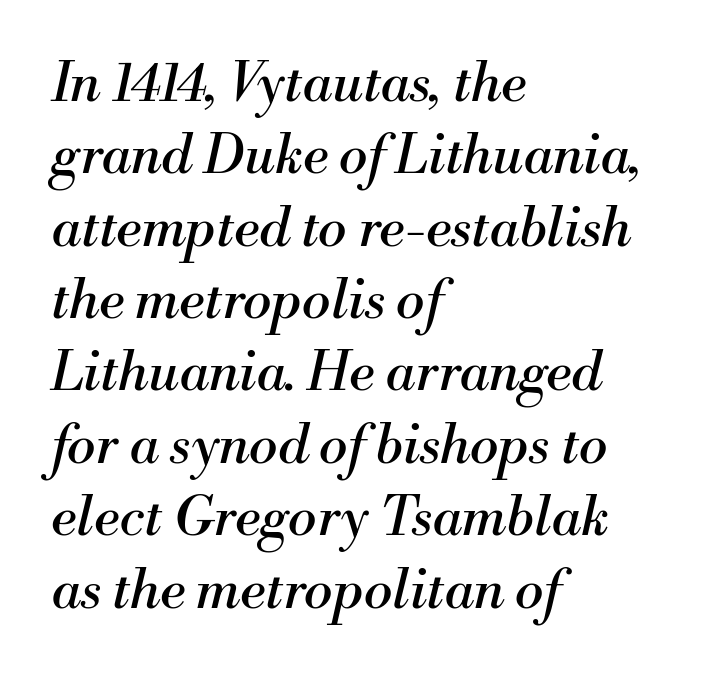
The image shows 54 px regular-weight serif type, italic (leaning right); set left-aligned, normal line spacing (1.34x), normal letter spacing, not underlined; medium stroke contrast and a small x-height.
